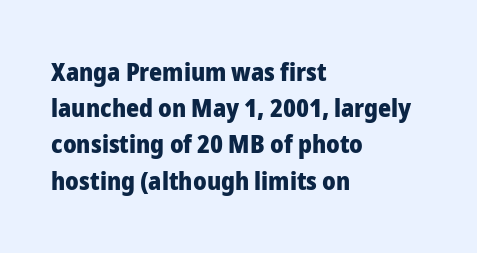
Q: Is the text bold? A: Yes.
Q: Is the text italic (slanted)? A: No, it is upright.
Q: Is the text underlined? A: No.
Q: How is the paragraph aligned? A: Left-aligned.
Q: Is the spacing between letters normal or unusually wide? A: Normal.
Q: Is the spacing between lines tight, normal or loose? A: Normal.
